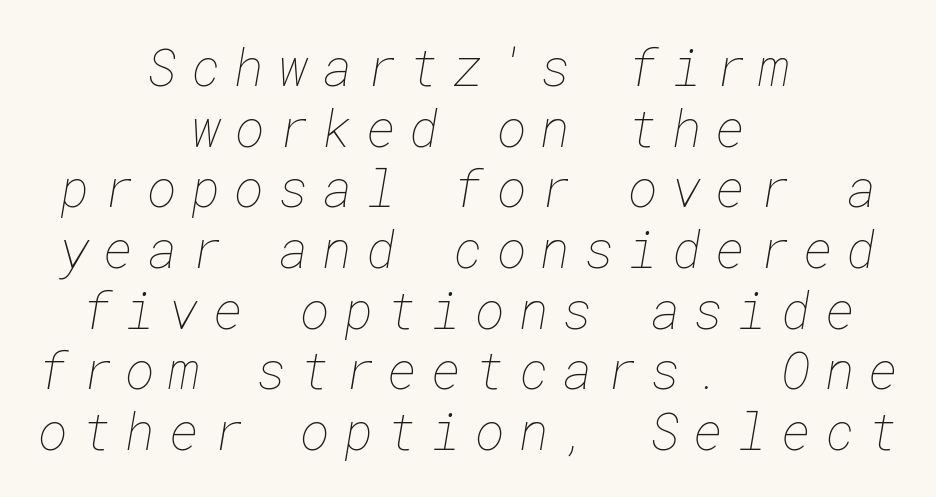
The image shows 51 px thin type; set centered, line spacing 1.19x, unusually wide letter spacing (+0.27 em), not underlined; low stroke contrast and a medium x-height.
